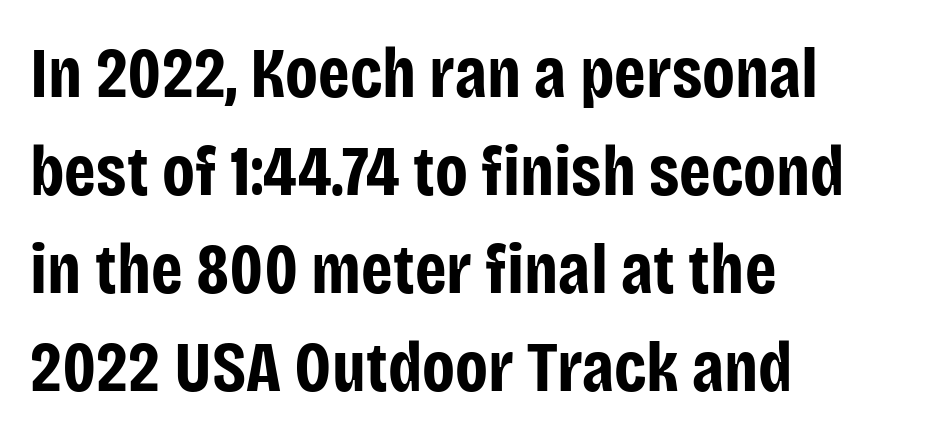
The image shows 71 px bold, condensed sans-serif type, upright; set left-aligned, normal line spacing (1.38x), normal letter spacing, not underlined; low stroke contrast and a large x-height.
